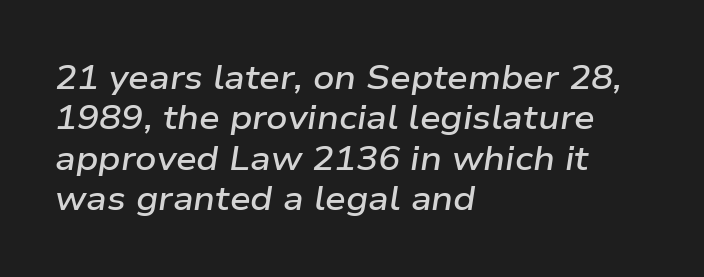
Character widths vary here, with narrow letters taking less room than wide ones. If you drew a line through each stem, it would be angled. Compared with a centered layout, this one pins lines to the left instead. This is moderately heavy type, rendered in semibold. This rendering features lettering with no underline. There is no visible air inserted between adjacent glyphs.
